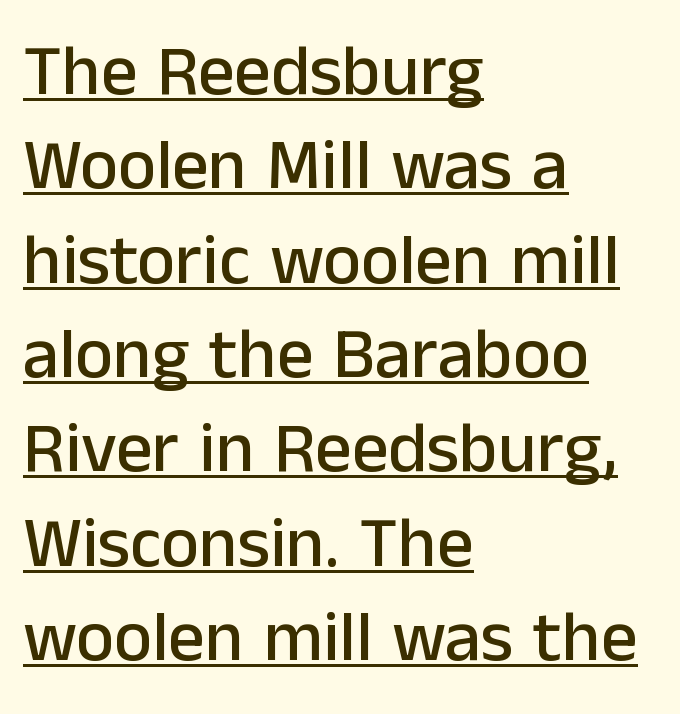
{"serif": "no", "italic": "no", "width": "normal", "stroke_contrast": "low", "x_height": "medium", "monospaced": "no", "underline": "yes", "align": "left", "line_spacing": "normal", "line_spacing_ratio": 1.31, "letter_spacing": "normal", "letter_spacing_em": 0.0, "glyph_px": 72}
